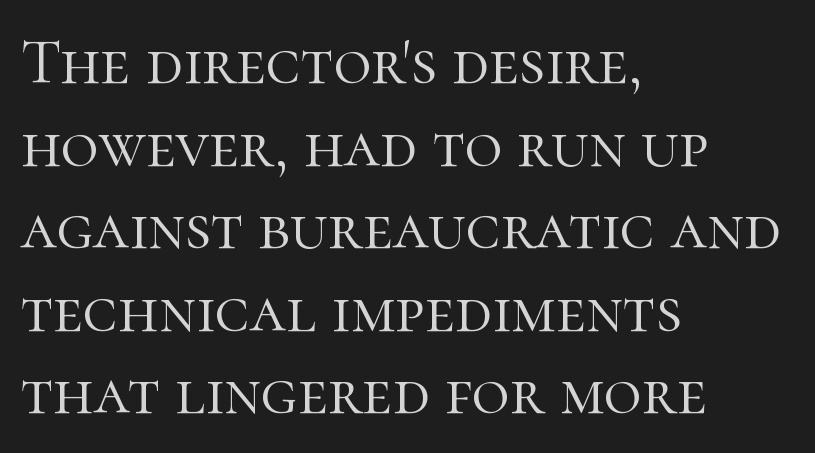
The image shows 65 px light serif type, upright; set left-aligned, normal line spacing (1.27x), normal letter spacing, not underlined; high stroke contrast and a medium x-height.
